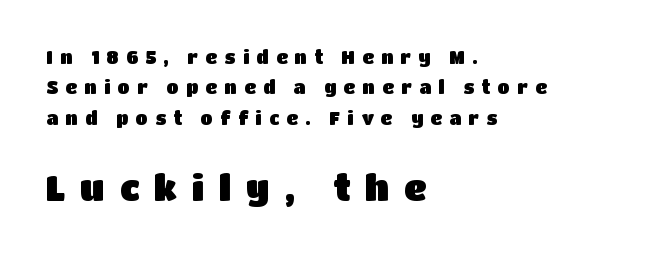
Display-style spreading of the glyphs; the letterfit is very open. Each row of text sits above clean, open space. The designer gave the closing block more size than the opening block. This sample is left-justified, so line endings fall wherever the words run out. Spacing verdict: proportional, widths tailored to each character. The lettering holds an erect, upright posture throughout.
